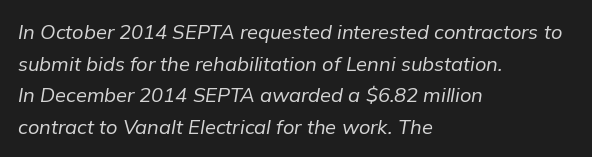
The foot of each line stays bare and open. Does the copy run flush right? No — it runs flush left. This sample uses plain, unmodified letter spacing. You can tell it's italic because the verticals aren't actually vertical.
